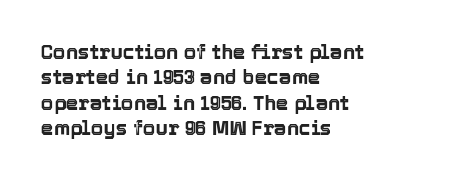
{"italic": "no", "underline": "no", "align": "left", "line_spacing": "normal", "line_spacing_ratio": 1.27, "letter_spacing": "normal", "letter_spacing_em": 0.0, "glyph_px": 20}
